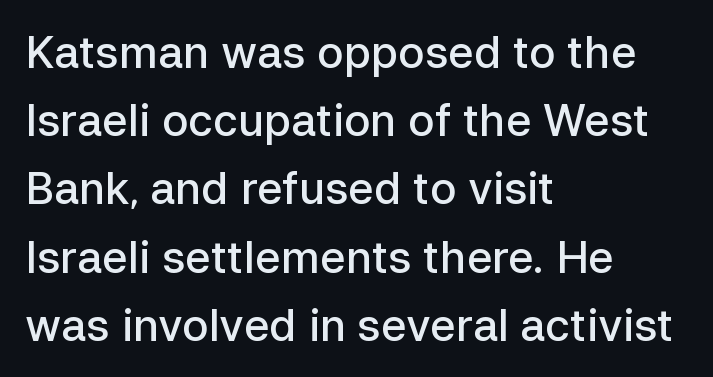
Check where the strokes stop: nothing finishes them off — pure sans. The face used here is proportionally spaced, like ordinary book or web type. Each glyph is drawn with semibold strokes, heavier than normal yet not fully bold. Nobody drew a line under any word here.
